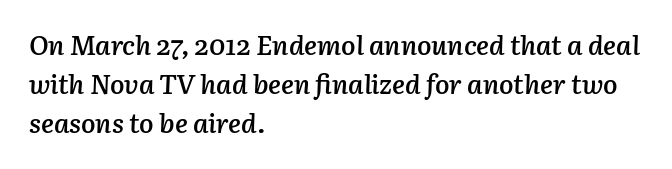
{"italic": "yes", "lean": "right", "slant_degrees": 3, "bold": "semi", "underline": "no", "align": "left", "line_spacing": "normal", "line_spacing_ratio": 1.44, "letter_spacing": "normal", "letter_spacing_em": 0.0, "glyph_px": 27}
